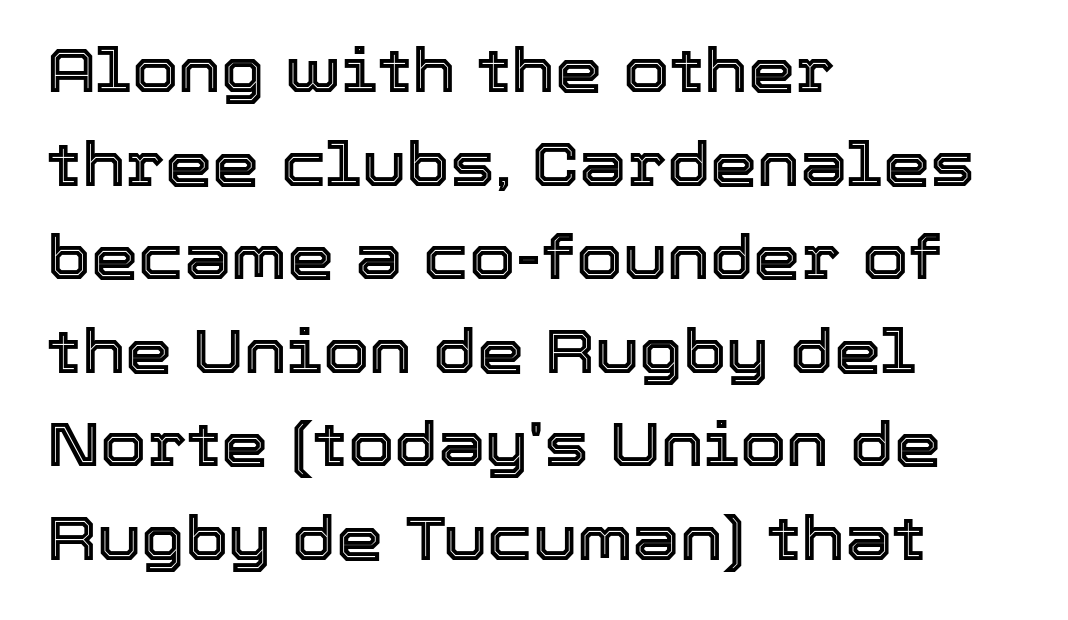
The image shows 60 px text type, upright; set left-aligned, normal line spacing (1.56x), normal letter spacing, not underlined; a medium x-height.
